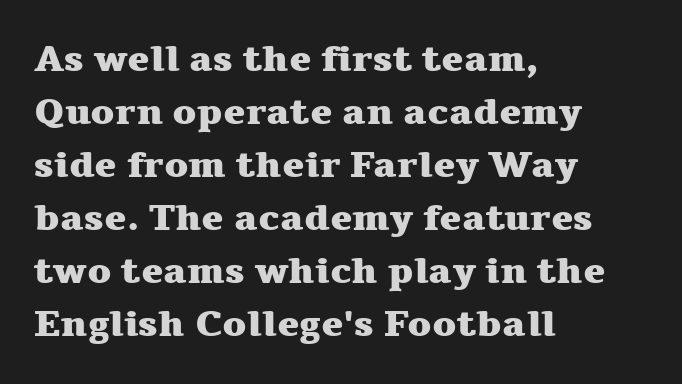
Q: Is the text bold? A: Yes.
Q: Is the text italic (slanted)? A: No, it is upright.
Q: Is the typeface a serif or a sans-serif typeface? A: Serif.
Q: Is the text underlined? A: No.
Q: How is the paragraph aligned? A: Left-aligned.
Q: Is the spacing between letters normal or unusually wide? A: Normal.
Q: Is the spacing between lines tight, normal or loose? A: Normal.
Q: Width (condensed, normal, or wide)? A: Wide.
Q: Stroke contrast? A: Medium.
Q: x-height? A: Medium.
Q: Monospaced? A: No.
